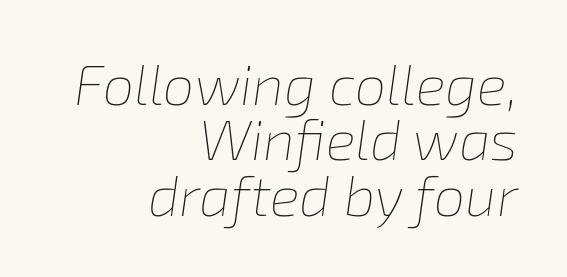
The image shows 56 px thin type, italic (leaning right); set right-aligned, tight line spacing (0.99x), normal letter spacing, not underlined; low stroke contrast and a medium x-height.
